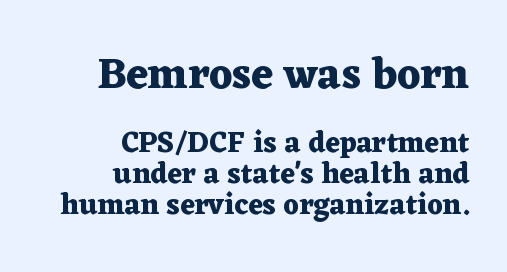
Q: Is the text bold? A: Yes.
Q: Is the text italic (slanted)? A: No, it is upright.
Q: Is the typeface a serif or a sans-serif typeface? A: Serif.
Q: Is the text underlined? A: No.
Q: How is the paragraph aligned? A: Right-aligned.
Q: Is the spacing between letters normal or unusually wide? A: Normal.
Q: Is the spacing between lines tight, normal or loose? A: Tight.
Q: Which block of text is set in a larger size, the first (top) or the second (bottom)? A: The first (top) one.
Q: Width (condensed, normal, or wide)? A: Wide.
Q: Stroke contrast? A: Medium.
Q: x-height? A: Medium.
Q: Monospaced? A: No.
